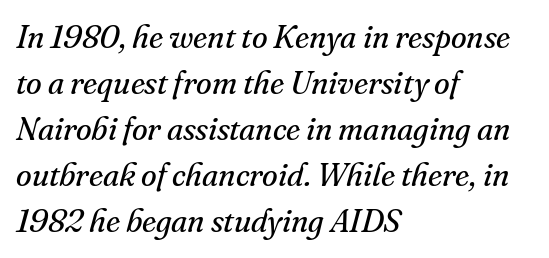
Is this a fixed-width face? No — the glyphs have proportional, varying widths. Observe the serifs anchoring each vertical stroke in this sample. Check under the words: just untouched page. The glyphs look as if they've been sheared to an angle. All the whitespace from short lines collects on the right.
